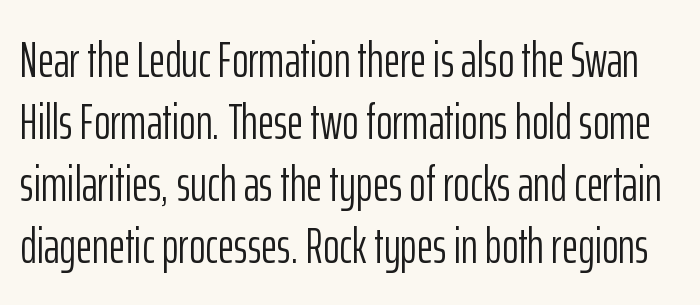
Each word holds together tightly as a unit, with standard inter-letter gaps. A clean baseline with only descenders dipping below it. A typesetter would call this proportional, since set widths differ per character. A sans-serif font was chosen for this passage. A quiet, ordinary-to-light weight characterises the typeface.
